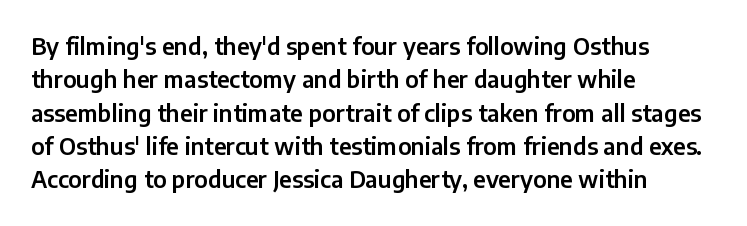
The rendering uses a moderate line-height, typical for paragraphs. These lines were composed using upright roman letters. The gaps between neighbouring characters are ordinary and unremarkable. Has an underline been added? It has not. Line starts are locked; line ends wander.
